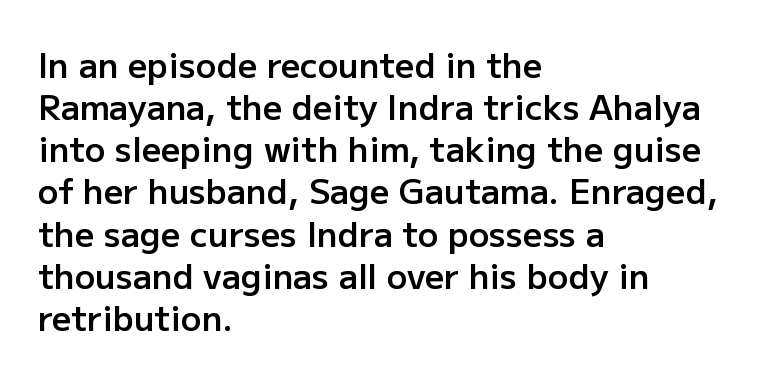
Q: Is the text bold? A: Semi-bold.
Q: Is the text italic (slanted)? A: No, it is upright.
Q: Is the typeface a serif or a sans-serif typeface? A: Sans-serif.
Q: Is the text underlined? A: No.
Q: How is the paragraph aligned? A: Left-aligned.
Q: Is the spacing between letters normal or unusually wide? A: Normal.
Q: Width (condensed, normal, or wide)? A: Normal.
Q: Stroke contrast? A: Low.
Q: x-height? A: Medium.
Q: Monospaced? A: No.
